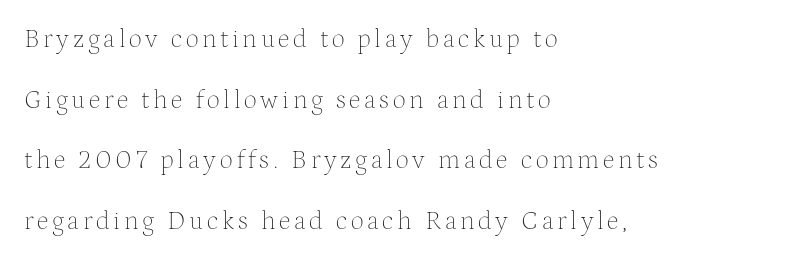
The image shows 26 px text type, upright; set left-aligned, loose line spacing (2.33x), not underlined.
